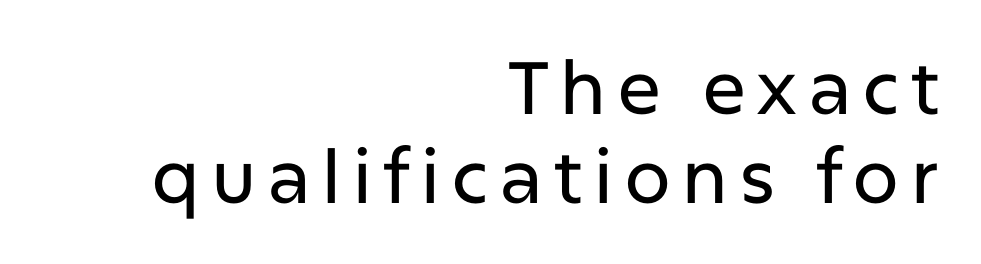
Ordinary non-slanted type is in use. The passage shown is typeset with a sans-serif family. Notice how the passage keeps a crisp vertical edge on the right only. You could not count columns in this text — the font is proportionally spaced. The gap between lines stays unmarked.
